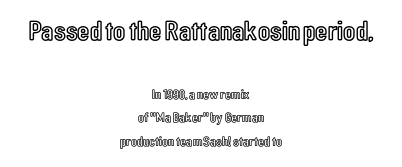
The image shows 28 px condensed type, upright; set centered, normal line spacing (1.69x), normal letter spacing, not underlined; the first (top) block is 2.0x larger; a medium x-height.
